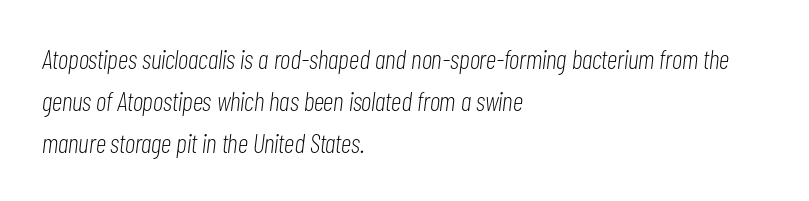
{"italic": "yes", "lean": "right", "slant_degrees": 7, "bold": "no", "underline": "no", "align": "left", "line_spacing": "normal", "line_spacing_ratio": 1.55, "letter_spacing": "normal", "letter_spacing_em": 0.0, "glyph_px": 27}
